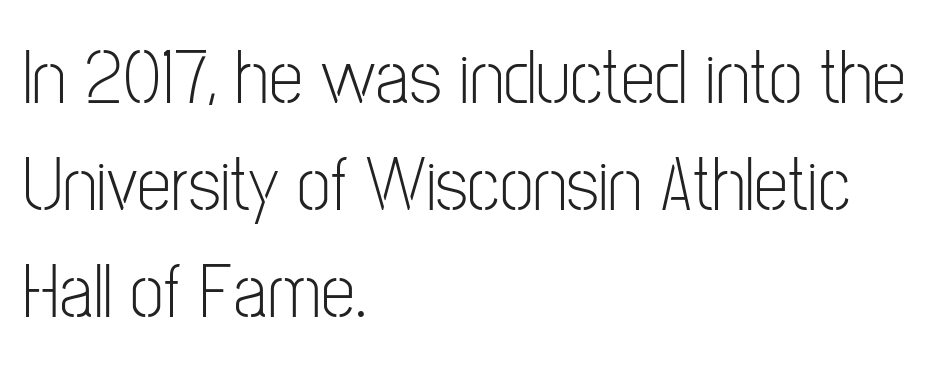
The image shows 77 px light, condensed sans-serif type, upright; set left-aligned, normal line spacing (1.39x), normal letter spacing, not underlined; low stroke contrast and a medium x-height.
